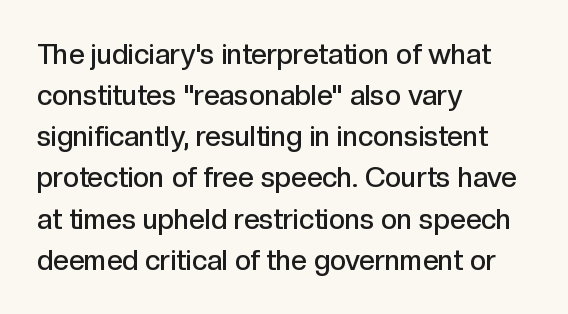
Q: Is the text bold? A: Semi-bold.
Q: Is the text italic (slanted)? A: No, it is upright.
Q: Is the typeface a serif or a sans-serif typeface? A: Sans-serif.
Q: Is the text underlined? A: No.
Q: How is the paragraph aligned? A: Left-aligned.
Q: Is the spacing between letters normal or unusually wide? A: Normal.
Q: Is the spacing between lines tight, normal or loose? A: Normal.
Q: Width (condensed, normal, or wide)? A: Normal.
Q: x-height? A: Medium.
Q: Monospaced? A: No.
